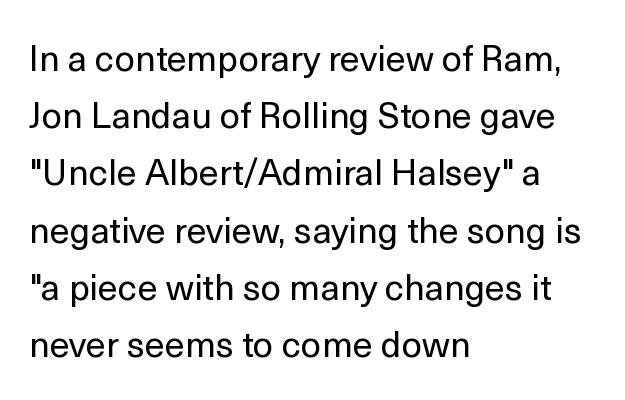
The image shows 36 px regular-weight sans-serif type, upright; set left-aligned, normal line spacing (1.59x), normal letter spacing, not underlined; a medium x-height.
